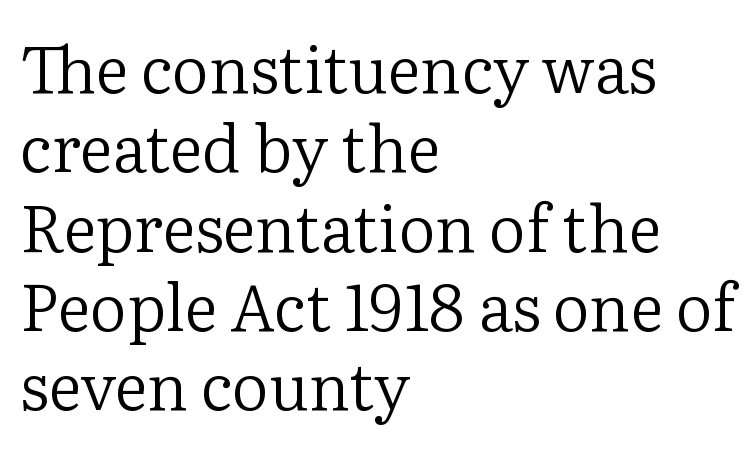
{"serif": "yes", "italic": "no", "bold": "no", "weight": "regular", "width": "normal", "stroke_contrast": "low", "x_height": "medium", "monospaced": "no", "underline": "no", "align": "left", "line_spacing_ratio": 1.22, "letter_spacing": "normal", "letter_spacing_em": 0.0, "glyph_px": 65}
